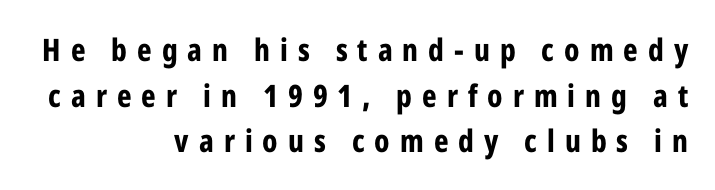
{"serif": "no", "italic": "no", "bold": "yes", "weight": "bold", "width": "condensed", "stroke_contrast": "low", "x_height": "medium", "monospaced": "no", "underline": "no", "align": "right", "line_spacing": "normal", "line_spacing_ratio": 1.47, "letter_spacing": "wide", "letter_spacing_em": 0.32, "glyph_px": 31}
